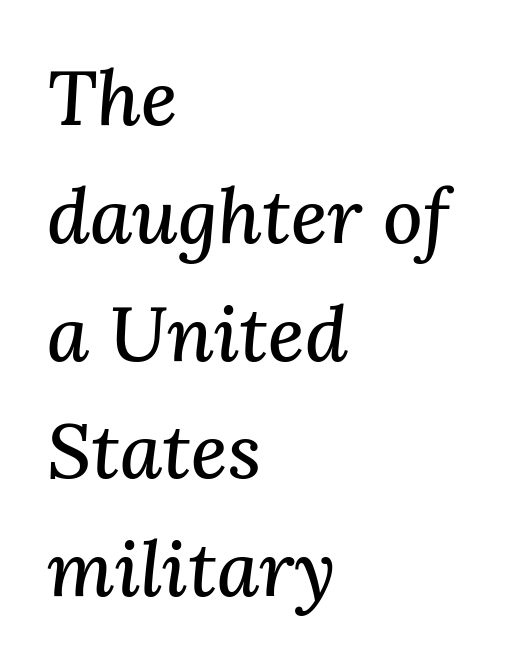
{"serif": "yes", "italic": "yes", "lean": "right", "slant_degrees": 3, "width": "normal", "stroke_contrast": "medium", "x_height": "medium", "monospaced": "no", "underline": "no", "align": "left", "line_spacing": "normal", "line_spacing_ratio": 1.53, "letter_spacing": "normal", "letter_spacing_em": 0.0, "glyph_px": 77}
